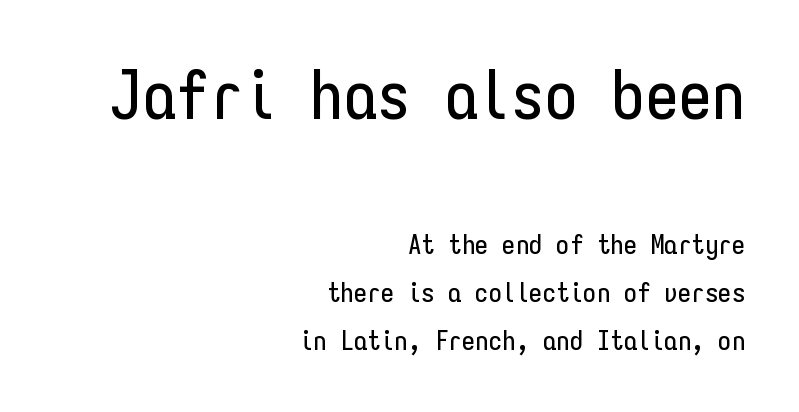
{"serif": "no", "italic": "no", "width": "condensed", "stroke_contrast": "low", "x_height": "medium", "monospaced": "yes", "underline": "no", "align": "right", "line_spacing_ratio": 1.78, "letter_spacing": "normal", "letter_spacing_em": 0.0, "larger_block": "first", "size_ratio": 2.48, "glyph_px": 67}
